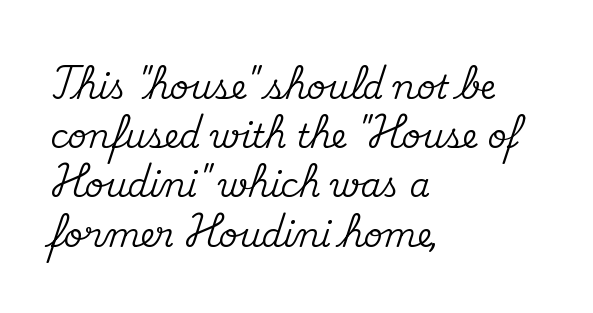
{"serif": "yes", "width": "normal", "stroke_contrast": "medium", "x_height": "small", "monospaced": "no", "underline": "no", "align": "left", "line_spacing": "normal", "line_spacing_ratio": 1.49, "letter_spacing": "normal", "letter_spacing_em": 0.0, "glyph_px": 33}
